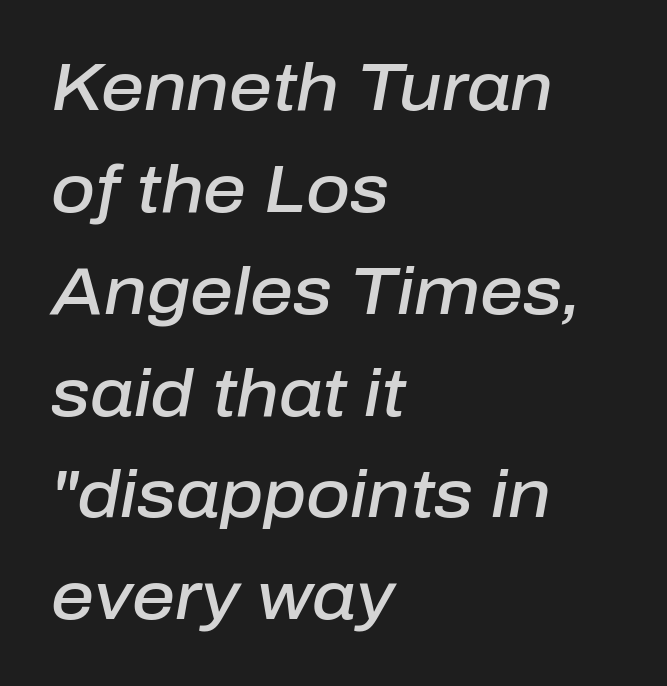
Q: Is the text bold? A: Semi-bold.
Q: Is the text italic (slanted)? A: Yes, it leans right by about 10 degrees.
Q: Is the text underlined? A: No.
Q: How is the paragraph aligned? A: Left-aligned.
Q: Is the spacing between letters normal or unusually wide? A: Normal.
Q: Is the spacing between lines tight, normal or loose? A: Normal.
Q: Width (condensed, normal, or wide)? A: Normal.
Q: Stroke contrast? A: Low.
Q: x-height? A: Medium.
Q: Monospaced? A: No.
